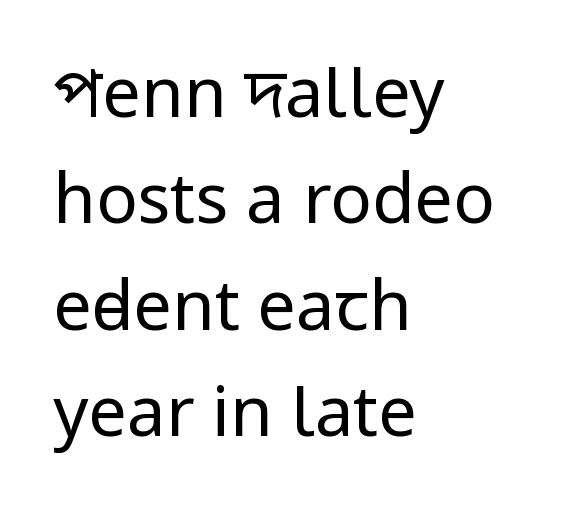
Rendered with straight, roman letterforms. Each line starts at the same left margin while the right side varies. The passage shown is typeset with a sans-serif family. The cut favours lightness, reaching ordinary text weight at its darkest. Standard letterfit; no display-style spreading of the glyphs. Leading matches the norm, producing a regular column.
